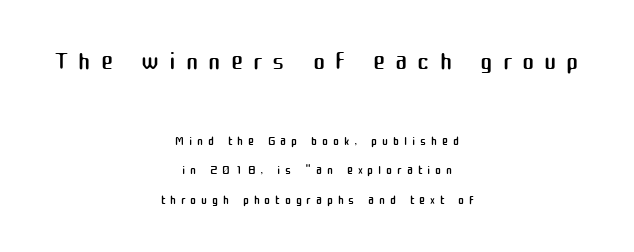
{"serif": "no", "italic": "no", "bold": "no", "weight": "regular", "width": "normal", "stroke_contrast": "medium", "x_height": "medium", "monospaced": "no", "underline": "no", "align": "center", "line_spacing": "normal", "line_spacing_ratio": 1.63, "letter_spacing": "wide", "letter_spacing_em": 0.27, "larger_block": "first", "size_ratio": 2.06, "glyph_px": 37}
